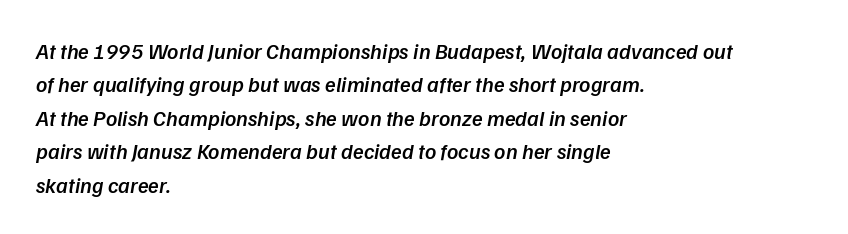
{"italic": "yes", "lean": "right", "slant_degrees": 9, "bold": "semi", "underline": "no", "align": "left", "line_spacing": "normal", "line_spacing_ratio": 1.52, "letter_spacing": "normal", "letter_spacing_em": 0.0, "glyph_px": 22}
